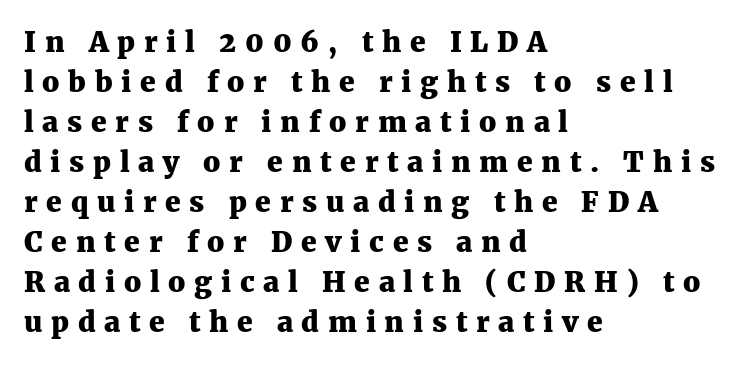
Visually the block forms a straight wall on the left and a jagged coastline on the right. The zone under the glyphs is completely vacant. Letter spacing: wide. Notice how the stems are strictly vertical — no italics here. A normal amount of white space separates one row of letters from the next. Font category for this specimen: serif.
